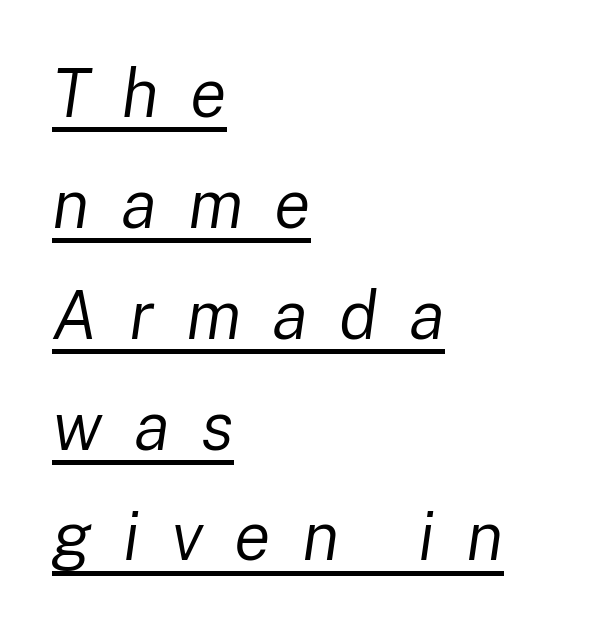
{"italic": "yes", "lean": "right", "slant_degrees": 8, "bold": "no", "weight": "regular", "width": "normal", "stroke_contrast": "low", "x_height": "medium", "monospaced": "no", "underline": "yes", "align": "left", "line_spacing": "normal", "line_spacing_ratio": 1.63, "letter_spacing": "wide", "letter_spacing_em": 0.46, "glyph_px": 68}
